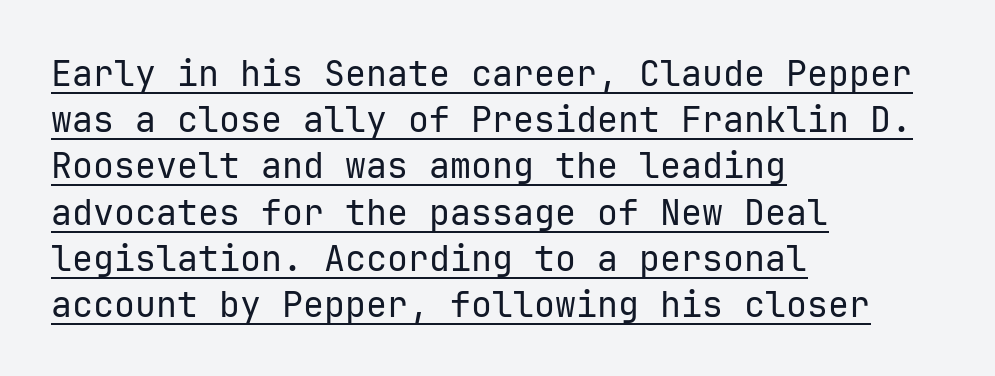
The image shows 35 px regular-weight sans-serif type, upright, monospaced; set left-aligned, normal line spacing (1.32x), normal letter spacing, underlined; low stroke contrast and a medium x-height.
